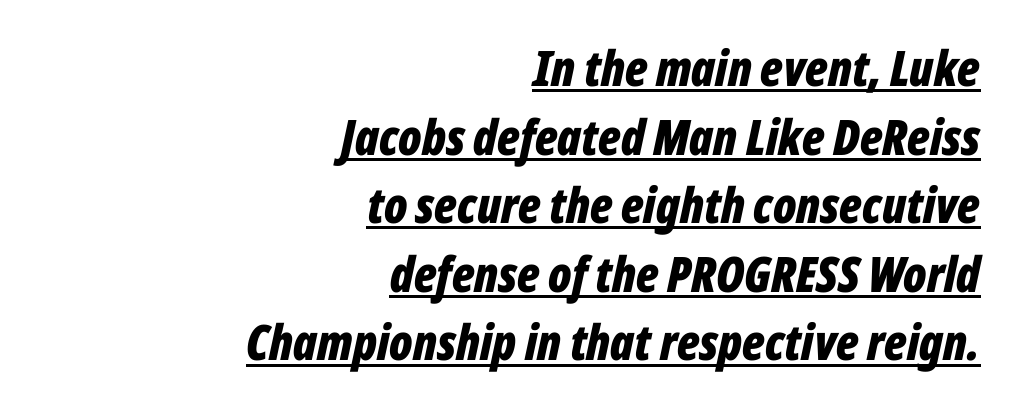
The image shows 49 px bold, condensed type, italic (leaning right); set right-aligned, normal line spacing (1.4x), normal letter spacing, underlined; low stroke contrast and a medium x-height.
